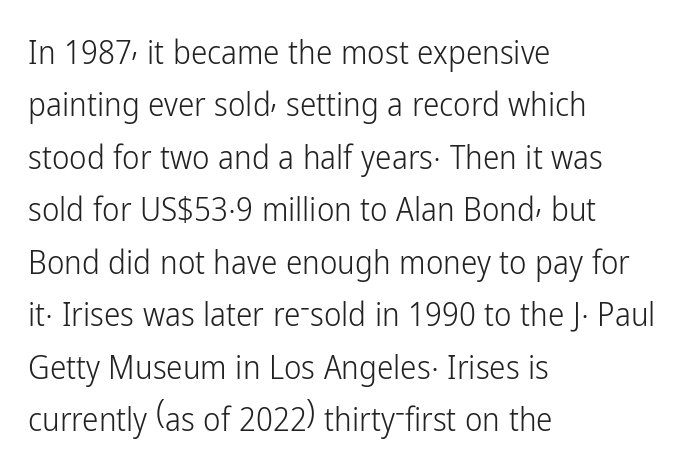
Q: Is the text bold? A: No.
Q: Is the text italic (slanted)? A: No, it is upright.
Q: Is the typeface a serif or a sans-serif typeface? A: Sans-serif.
Q: Is the text underlined? A: No.
Q: How is the paragraph aligned? A: Left-aligned.
Q: Is the spacing between letters normal or unusually wide? A: Normal.
Q: Is the spacing between lines tight, normal or loose? A: Normal.
Q: Width (condensed, normal, or wide)? A: Condensed.
Q: Stroke contrast? A: Low.
Q: x-height? A: Medium.
Q: Monospaced? A: No.
